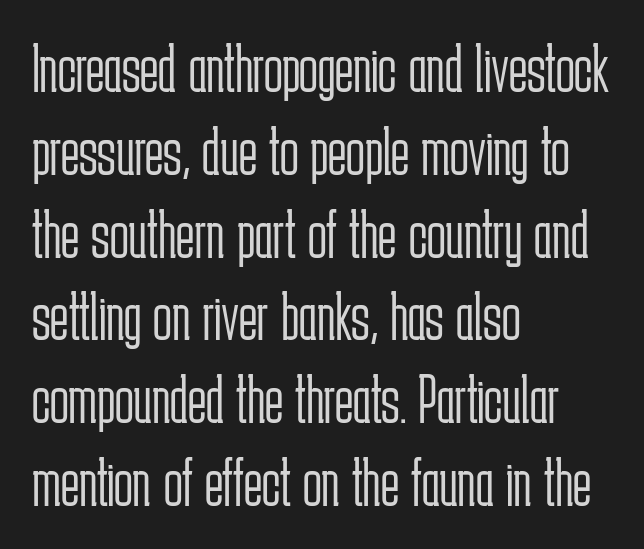
Q: Is the text bold? A: No.
Q: Is the text italic (slanted)? A: No, it is upright.
Q: Is the typeface a serif or a sans-serif typeface? A: Sans-serif.
Q: Is the text underlined? A: No.
Q: How is the paragraph aligned? A: Left-aligned.
Q: Is the spacing between letters normal or unusually wide? A: Normal.
Q: Width (condensed, normal, or wide)? A: Condensed.
Q: Stroke contrast? A: Low.
Q: x-height? A: Medium.
Q: Monospaced? A: No.
